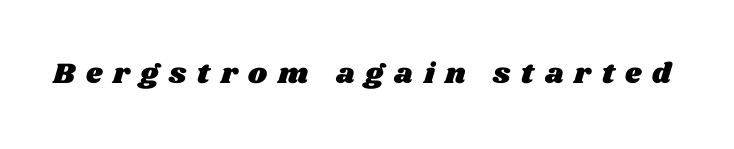
Loose tracking; the words dissolve into strings of separated letters. Proportional: the letters do not fall into vertical columns. Lines of text with bare space underneath.
